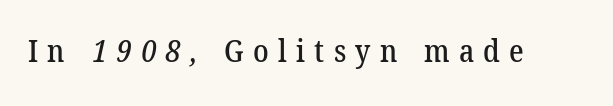
The image shows 31 px serif type; set unusually wide letter spacing (+0.3 em), not underlined; low stroke contrast and a medium x-height.
